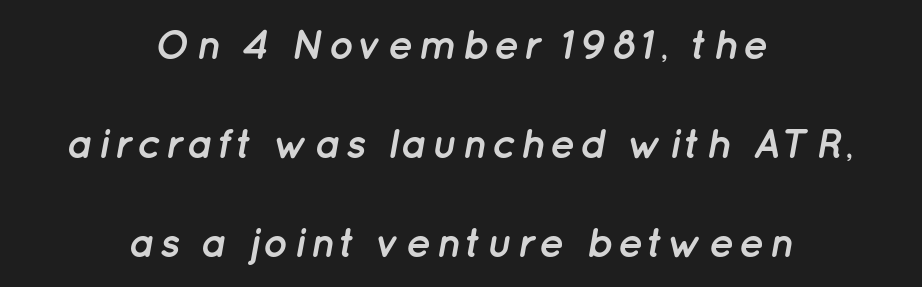
The image shows 42 px semibold type, italic (leaning right); set centered, loose line spacing (2.36x), not underlined; low stroke contrast and a medium x-height.
